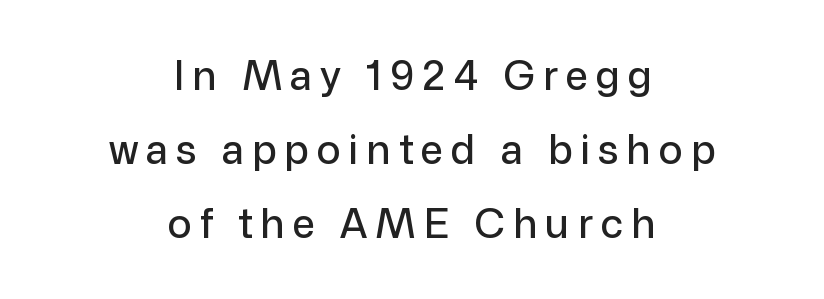
{"serif": "no", "italic": "no", "width": "normal", "stroke_contrast": "low", "x_height": "medium", "monospaced": "no", "underline": "no", "align": "center", "line_spacing_ratio": 1.85, "letter_spacing": "wide", "letter_spacing_em": 0.2, "glyph_px": 40}
